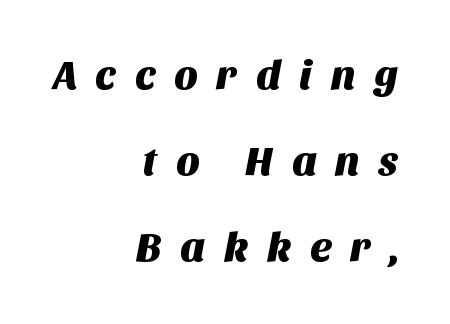
The image shows 41 px sans-serif type; set right-aligned, loose line spacing (2.1x), unusually wide letter spacing (+0.44 em), not underlined; medium stroke contrast and a large x-height.
